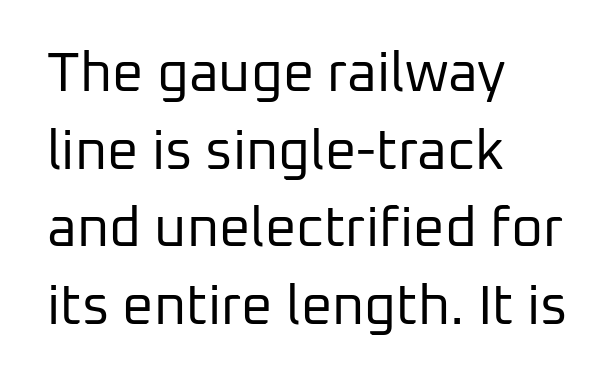
The image shows 55 px regular-weight sans-serif type, upright; set left-aligned, normal line spacing (1.41x), normal letter spacing, not underlined; low stroke contrast and a medium x-height.
